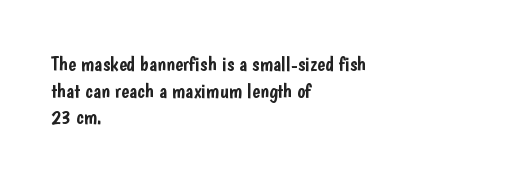
Q: Is the text italic (slanted)? A: No, it is upright.
Q: Is the text underlined? A: No.
Q: How is the paragraph aligned? A: Left-aligned.
Q: Is the spacing between letters normal or unusually wide? A: Normal.
Q: Is the spacing between lines tight, normal or loose? A: Normal.
